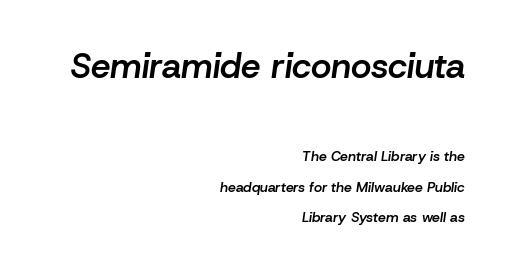
The text block is weighted toward the right margin, trailing off unevenly leftward. Character widths vary here, with narrow letters taking less room than wide ones. Inter-character spacing is left at the font's built-in metrics. The lines are spread far apart with generous leading. If you drew a line through each stem, it would be angled. This layout puts the oversized block above and the modest block below.
